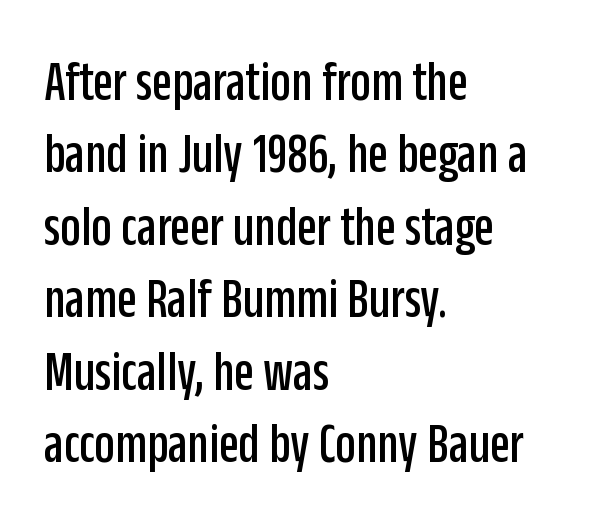
Inter-character spacing is left at the font's built-in metrics. Proportional: the letters do not fall into vertical columns. When letters stand straight like this, we call the style roman or upright. Notice how the passage keeps a crisp vertical edge on the left only.
